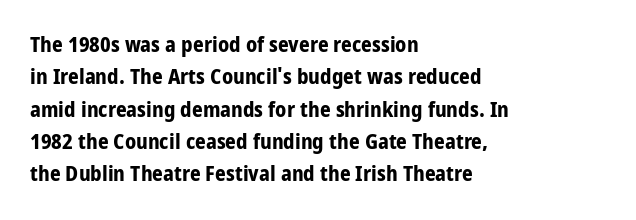
Q: Is the text bold? A: Yes.
Q: Is the text italic (slanted)? A: No, it is upright.
Q: Is the text underlined? A: No.
Q: How is the paragraph aligned? A: Left-aligned.
Q: Is the spacing between letters normal or unusually wide? A: Normal.
Q: Is the spacing between lines tight, normal or loose? A: Normal.
